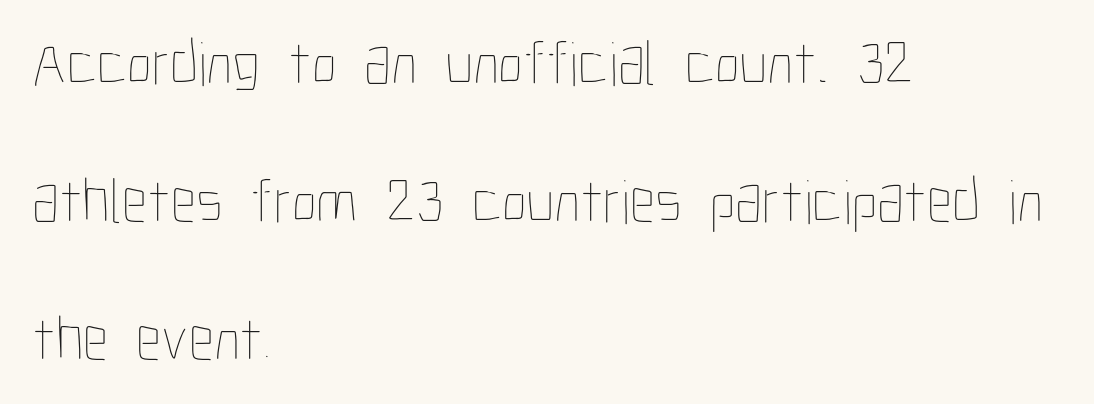
Q: Is the text bold? A: No.
Q: Is the text italic (slanted)? A: No, it is upright.
Q: Is the text underlined? A: No.
Q: How is the paragraph aligned? A: Left-aligned.
Q: Is the spacing between letters normal or unusually wide? A: Normal.
Q: Is the spacing between lines tight, normal or loose? A: Loose.
Q: Width (condensed, normal, or wide)? A: Condensed.
Q: Stroke contrast? A: Low.
Q: x-height? A: Medium.
Q: Monospaced? A: No.
